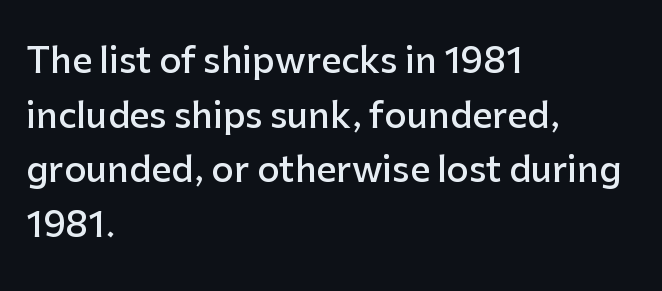
{"serif": "no", "italic": "no", "bold": "semi", "weight": "semibold", "width": "normal", "stroke_contrast": "low", "x_height": "medium", "monospaced": "no", "underline": "no", "align": "left", "line_spacing": "normal", "line_spacing_ratio": 1.56, "letter_spacing": "normal", "letter_spacing_em": 0.0, "glyph_px": 35}
